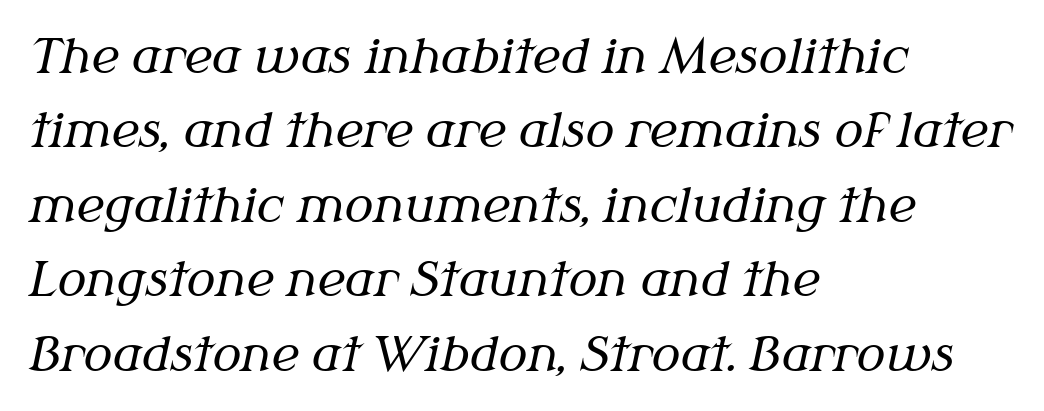
Are there feet on the stems? There are — it's a serif. Each line starts at the same left margin while the right side varies. Letters rest on an invisible, unmarked baseline. The passage shown is not bold in any degree. Slanted lettering throughout.
